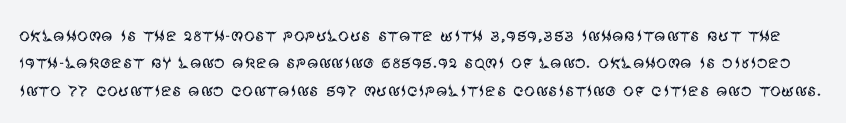
{"italic": "no", "bold": "no", "underline": "no", "line_spacing": "normal", "line_spacing_ratio": 1.25, "letter_spacing": "normal", "letter_spacing_em": 0.0, "glyph_px": 22}
